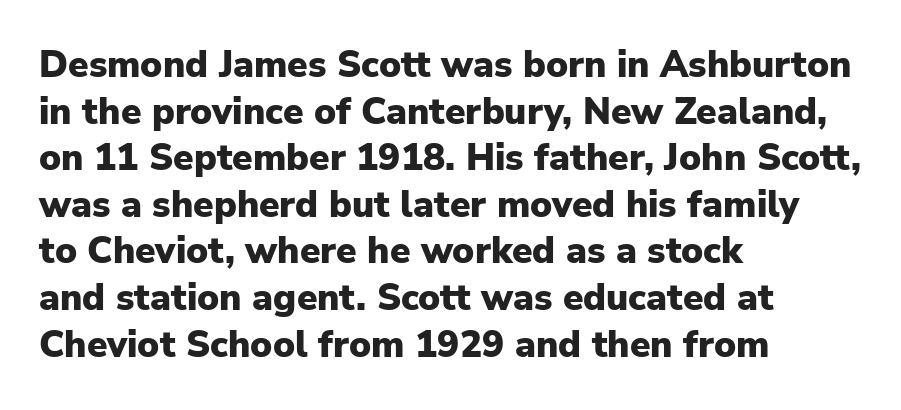
Set as a true bold cut, around the 700 mark. Quick note: interline space is typical. The characters display no serif detailing; their extremities are plain. Compared with a centered layout, this one pins lines to the left instead. The tracking reads as untouched default to a designer's eye. Rule under the text: the space is simply empty.
